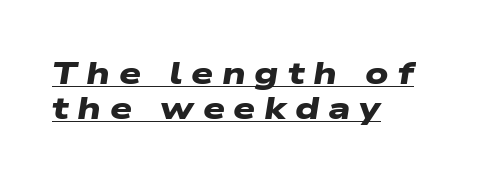
Q: Is the text bold? A: Yes.
Q: Is the typeface a serif or a sans-serif typeface? A: Sans-serif.
Q: Is the text underlined? A: Yes.
Q: How is the paragraph aligned? A: Left-aligned.
Q: Is the spacing between letters normal or unusually wide? A: Unusually wide.
Q: Is the spacing between lines tight, normal or loose? A: Tight.
Q: Width (condensed, normal, or wide)? A: Wide.
Q: Stroke contrast? A: Low.
Q: x-height? A: Medium.
Q: Monospaced? A: No.
